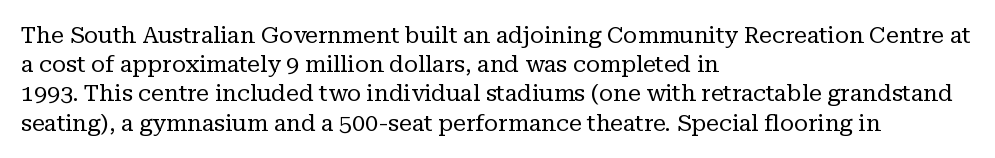
The image shows 23 px text type, upright; set left-aligned, normal line spacing (1.27x), normal letter spacing, not underlined.
